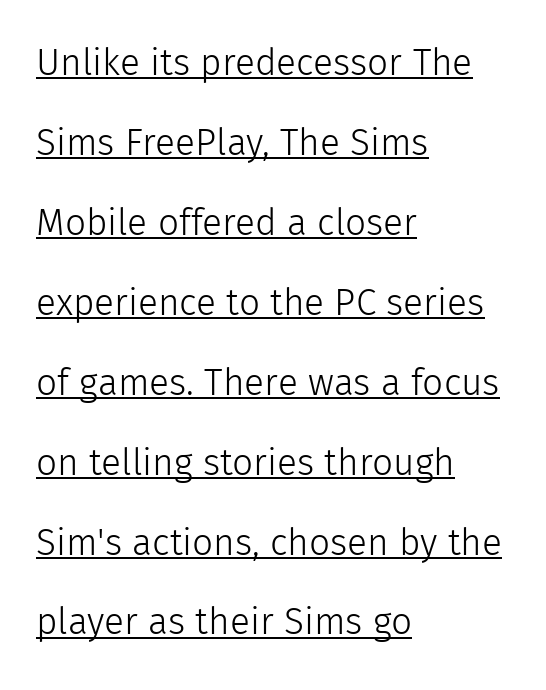
{"serif": "no", "italic": "no", "bold": "no", "weight": "light", "width": "normal", "x_height": "medium", "monospaced": "no", "underline": "yes", "align": "left", "line_spacing": "loose", "line_spacing_ratio": 2.16, "letter_spacing": "normal", "letter_spacing_em": 0.0, "glyph_px": 37}
